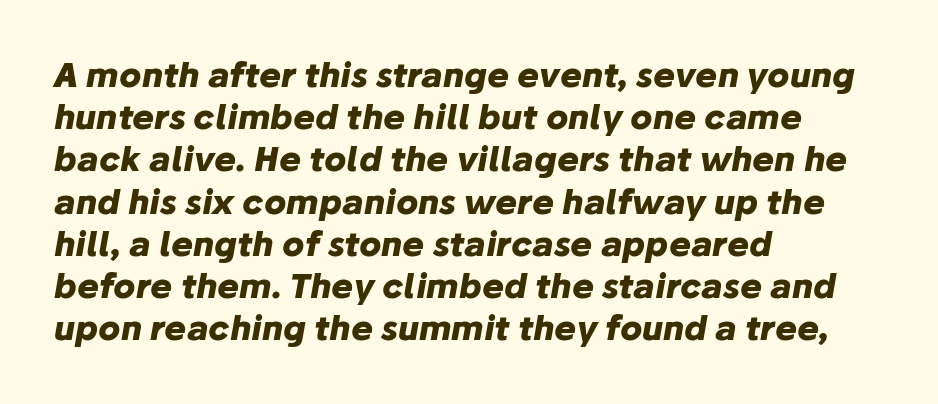
The image shows 33 px heavy type, italic (leaning right); set left-aligned, normal line spacing (1.28x), normal letter spacing, not underlined; low stroke contrast and a medium x-height.
